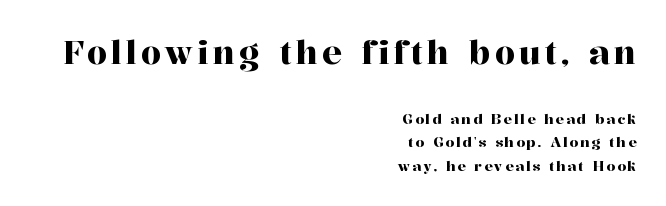
The image shows 32 px serif type, upright; set right-aligned, normal line spacing (1.67x), not underlined; the first (top) block is 2.29x larger; high stroke contrast and a medium x-height.
